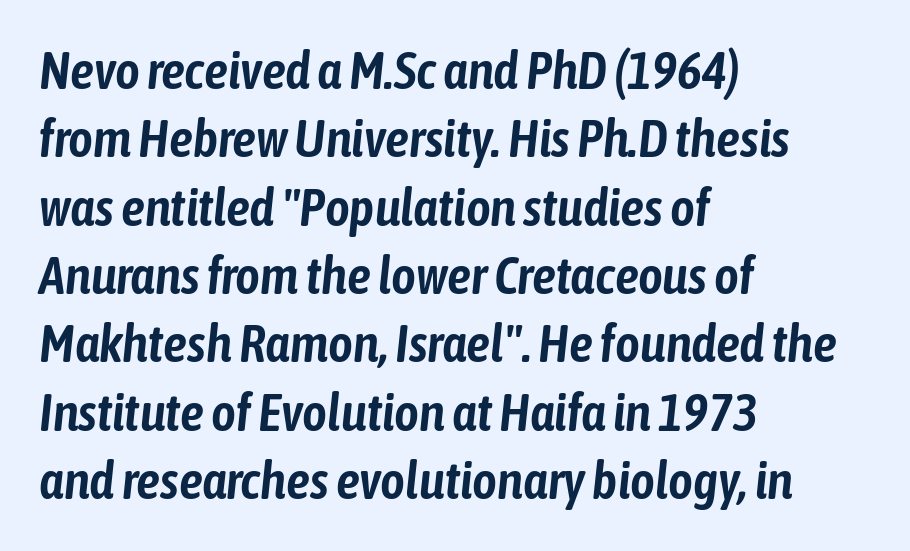
The image shows 53 px condensed type, italic (leaning right); set left-aligned, normal line spacing (1.29x), normal letter spacing, not underlined; low stroke contrast and a medium x-height.
